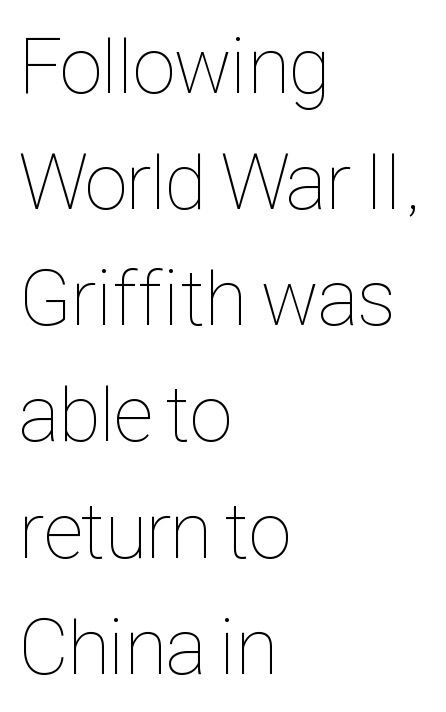
{"italic": "no", "bold": "no", "weight": "thin", "width": "condensed", "stroke_contrast": "low", "x_height": "medium", "monospaced": "no", "underline": "no", "align": "left", "line_spacing": "normal", "line_spacing_ratio": 1.47, "letter_spacing": "normal", "letter_spacing_em": 0.0, "glyph_px": 79}
